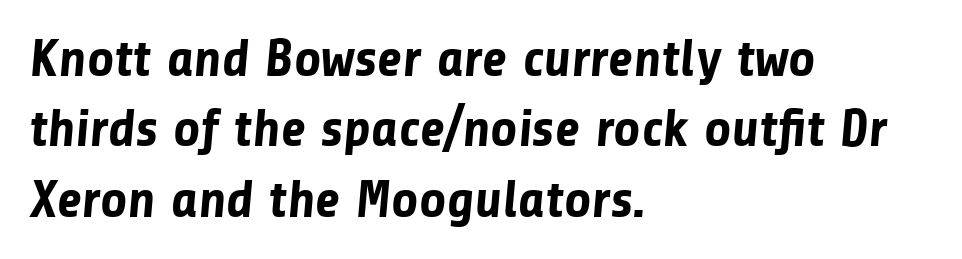
Q: Is the text bold? A: Yes.
Q: Is the typeface a serif or a sans-serif typeface? A: Sans-serif.
Q: Is the text underlined? A: No.
Q: How is the paragraph aligned? A: Left-aligned.
Q: Is the spacing between letters normal or unusually wide? A: Normal.
Q: Is the spacing between lines tight, normal or loose? A: Normal.
Q: Width (condensed, normal, or wide)? A: Normal.
Q: Stroke contrast? A: Low.
Q: x-height? A: Medium.
Q: Monospaced? A: No.
